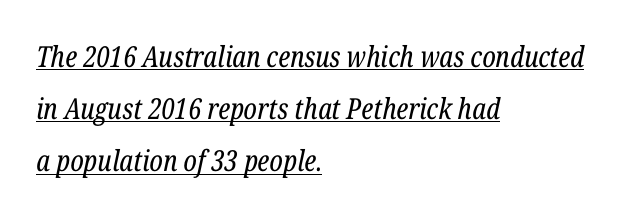
The image shows 29 px regular-weight, condensed serif type, italic (leaning right); set left-aligned, line spacing 1.8x, normal letter spacing, underlined; low stroke contrast and a medium x-height.
